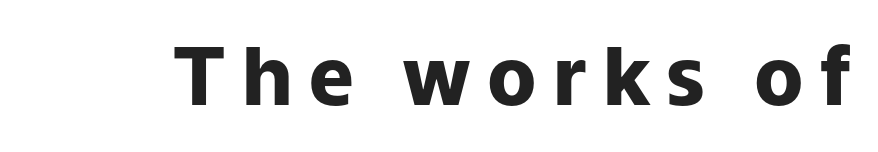
Observe the wide spacing: letters keep a clear distance from each other. Strong, thick strokes mark this as bold type. A clean baseline with only descenders dipping below it. Here the designer chose a conventional face with non-uniform glyph widths. This sample uses an upright cut, with every glyph sitting square on the baseline. The passage shown is typeset with a sans-serif family.
